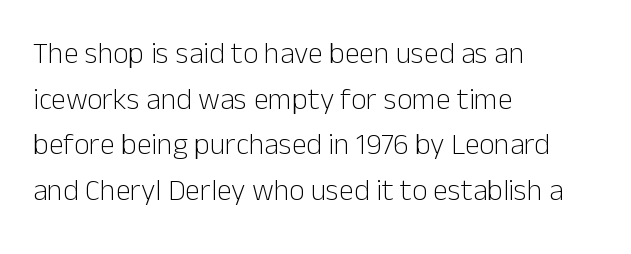
The image shows 30 px light sans-serif type, upright; set left-aligned, normal line spacing (1.52x), normal letter spacing, not underlined; low stroke contrast and a medium x-height.
